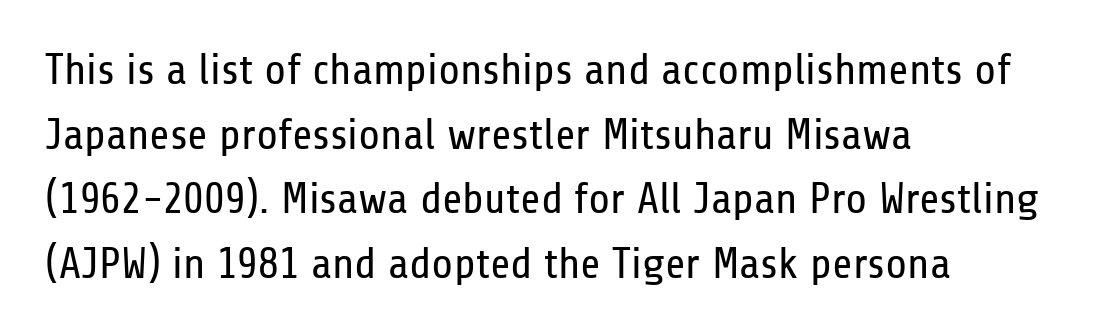
Stroke mass is kept to a normal reading level or below. Whoever set this chose a conventional vertical rhythm. Caption: standard tracking, unaltered. Does the copy run flush right? No — it runs flush left. If you drew a line through each stem, it would be perfectly vertical. Observe the absence of serifs on each vertical stroke in this sample.
